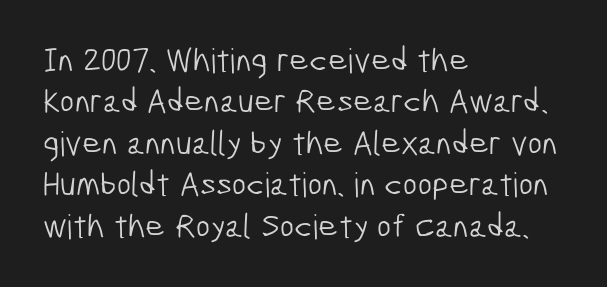
Q: Is the text bold? A: No.
Q: Is the typeface a serif or a sans-serif typeface? A: Sans-serif.
Q: Is the text underlined? A: No.
Q: How is the paragraph aligned? A: Left-aligned.
Q: Is the spacing between letters normal or unusually wide? A: Normal.
Q: Width (condensed, normal, or wide)? A: Condensed.
Q: Stroke contrast? A: Low.
Q: x-height? A: Medium.
Q: Monospaced? A: No.
